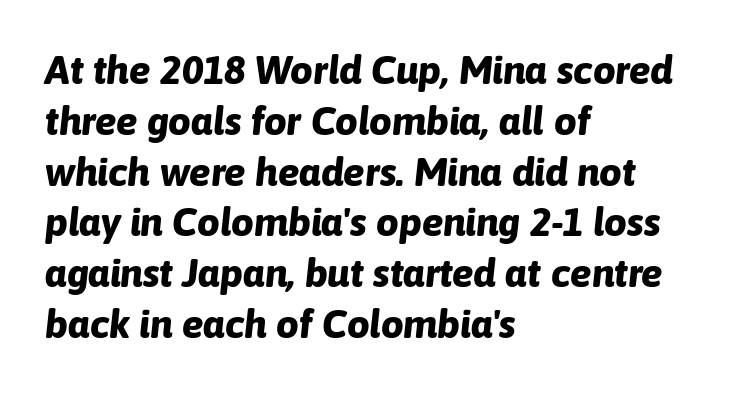
Tall strokes in this sample are angled rather than plumb. Check the space under the baseline: it is left empty. Thick stems and heavy bowls — unmistakably bold. The typesetter chose a ragged-right arrangement here. Do the characters align in a grid? No, the font is proportional.
